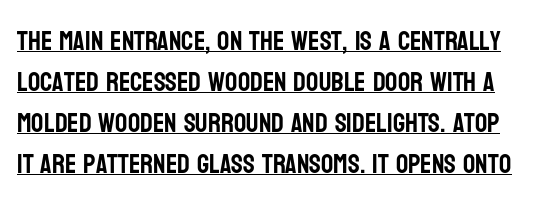
This rendering leaves character spacing at its baseline value. Decoration check: the copy is underlined. Ascenders rise straight up at ninety degrees. Honestly, the row spacing looks completely unremarkable.
